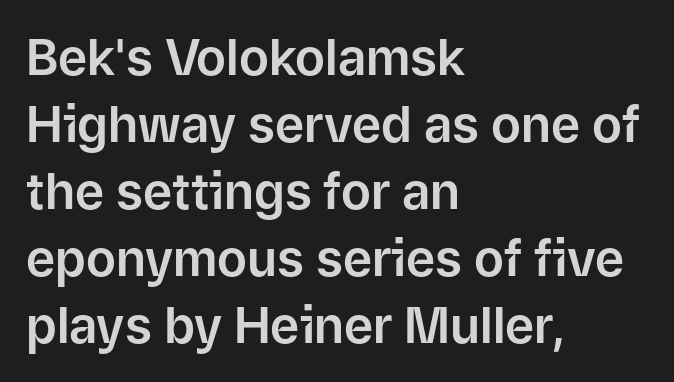
The image shows 50 px sans-serif type, upright; set left-aligned, normal line spacing (1.34x), normal letter spacing, not underlined; low stroke contrast and a medium x-height.
